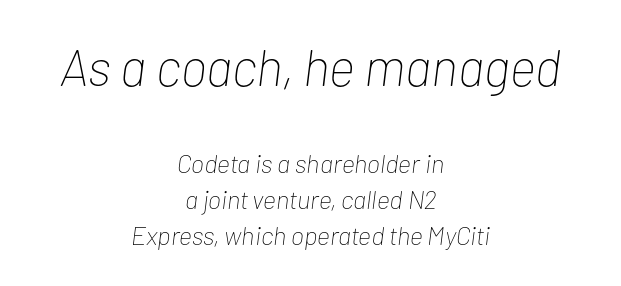
The image shows 52 px thin, condensed type, italic (leaning right); set centered, normal line spacing (1.38x), normal letter spacing, not underlined; the first (top) block is 2.0x larger; low stroke contrast and a medium x-height.
